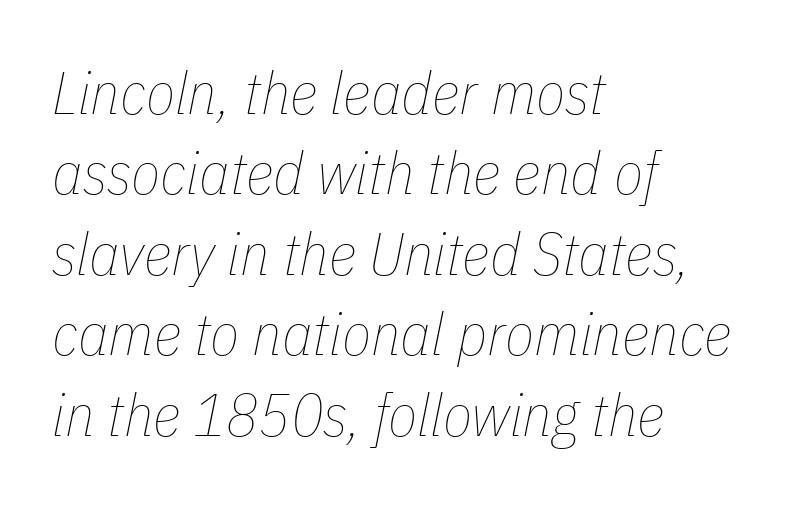
Q: Is the text bold? A: No.
Q: Is the text italic (slanted)? A: Yes, it leans right by about 11 degrees.
Q: Is the text underlined? A: No.
Q: How is the paragraph aligned? A: Left-aligned.
Q: Is the spacing between letters normal or unusually wide? A: Normal.
Q: Is the spacing between lines tight, normal or loose? A: Normal.
Q: Width (condensed, normal, or wide)? A: Condensed.
Q: Stroke contrast? A: Low.
Q: x-height? A: Medium.
Q: Monospaced? A: No.
